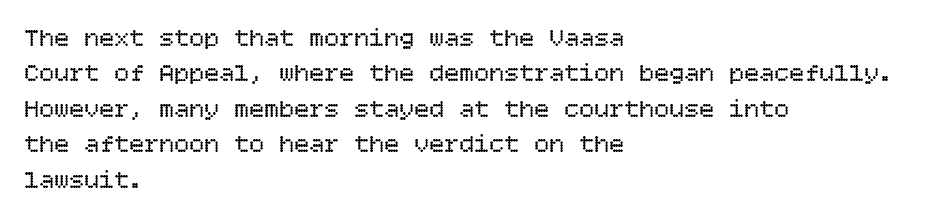
Q: Is the text bold? A: No.
Q: Is the text italic (slanted)? A: No, it is upright.
Q: Is the text underlined? A: No.
Q: How is the paragraph aligned? A: Left-aligned.
Q: Is the spacing between letters normal or unusually wide? A: Normal.
Q: Is the spacing between lines tight, normal or loose? A: Normal.
